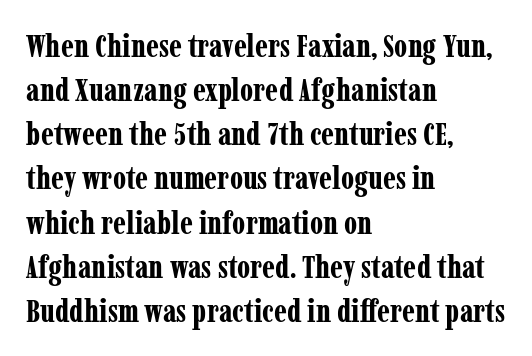
{"serif": "yes", "italic": "no", "bold": "yes", "weight": "bold", "width": "condensed", "stroke_contrast": "low", "x_height": "medium", "monospaced": "no", "underline": "no", "align": "left", "line_spacing": "normal", "line_spacing_ratio": 1.38, "letter_spacing": "normal", "letter_spacing_em": 0.0, "glyph_px": 32}
